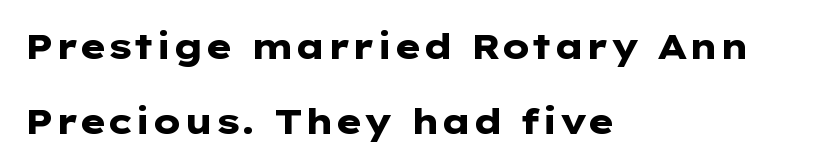
Q: Is the text bold? A: Yes.
Q: Is the text italic (slanted)? A: No, it is upright.
Q: Is the typeface a serif or a sans-serif typeface? A: Sans-serif.
Q: Is the text underlined? A: No.
Q: How is the paragraph aligned? A: Left-aligned.
Q: Is the spacing between letters normal or unusually wide? A: Normal.
Q: Is the spacing between lines tight, normal or loose? A: Loose.
Q: Width (condensed, normal, or wide)? A: Wide.
Q: Stroke contrast? A: Low.
Q: x-height? A: Medium.
Q: Monospaced? A: No.
